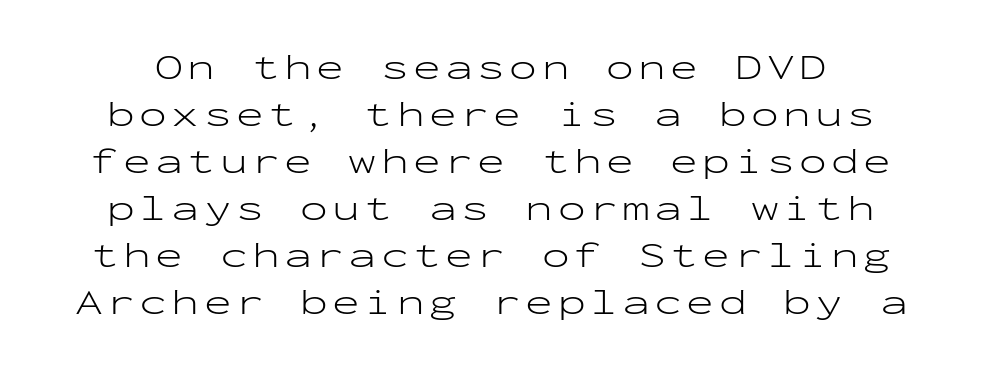
{"serif": "no", "italic": "no", "bold": "no", "weight": "light", "width": "wide", "stroke_contrast": "low", "x_height": "medium", "monospaced": "yes", "underline": "no", "line_spacing": "normal", "line_spacing_ratio": 1.27, "glyph_px": 37}
